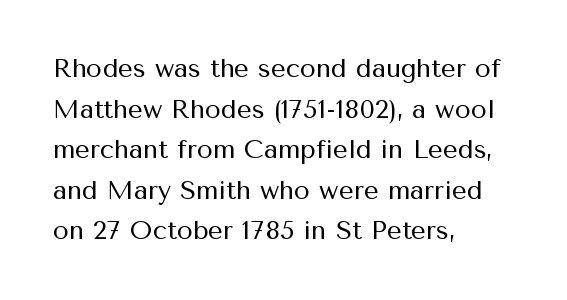
The zone under the glyphs is completely vacant. Letters have the restrained weight of plain body copy at most. Line beginnings align vertically; line endings do not. The gaps between neighbouring characters are ordinary and unremarkable.
